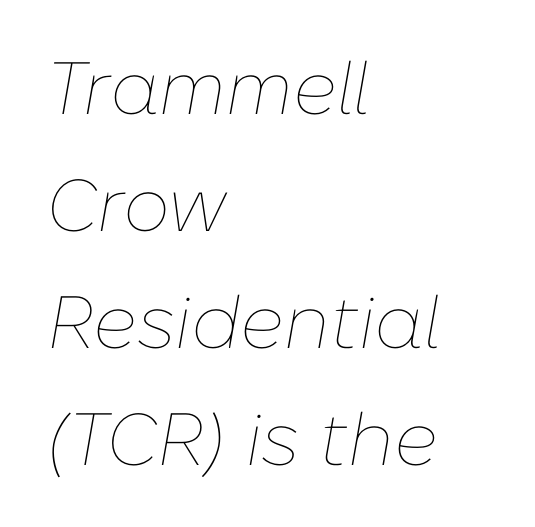
{"italic": "yes", "lean": "right", "slant_degrees": 10, "bold": "no", "weight": "thin", "width": "normal", "stroke_contrast": "low", "x_height": "medium", "monospaced": "no", "underline": "no", "align": "left", "line_spacing": "normal", "line_spacing_ratio": 1.58, "letter_spacing": "normal", "letter_spacing_em": 0.0, "glyph_px": 74}
